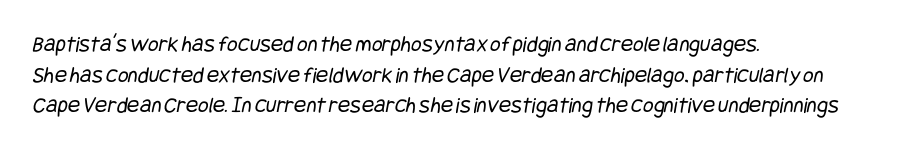
The image shows 23 px text type; set left-aligned, normal line spacing (1.33x), normal letter spacing, not underlined.
